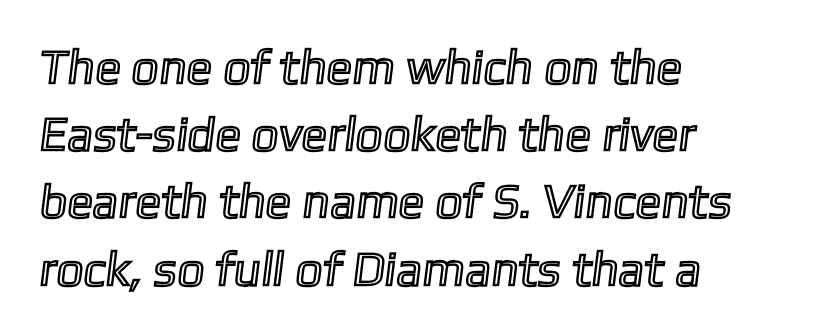
{"width": "normal", "x_height": "medium", "monospaced": "no", "underline": "no", "align": "left", "line_spacing": "normal", "line_spacing_ratio": 1.4, "letter_spacing": "normal", "letter_spacing_em": 0.0, "glyph_px": 48}
